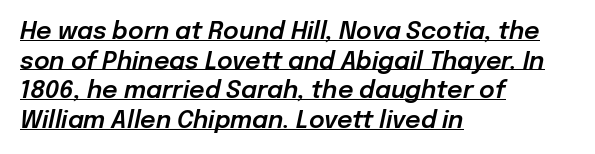
{"italic": "yes", "lean": "right", "slant_degrees": 12, "underline": "yes", "align": "left", "line_spacing_ratio": 1.23, "letter_spacing": "normal", "letter_spacing_em": 0.0, "glyph_px": 24}
